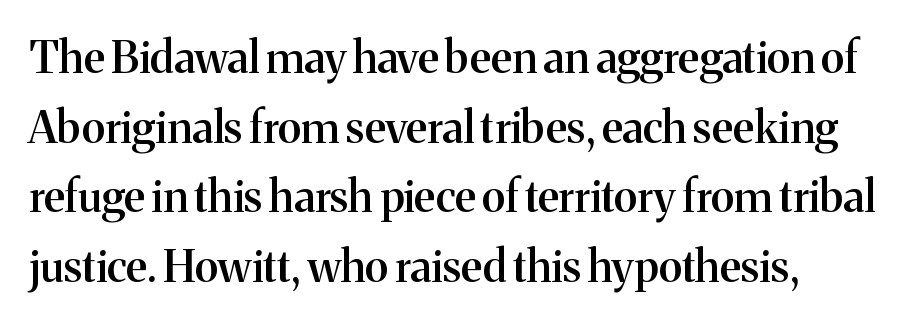
Q: Is the text bold? A: Semi-bold.
Q: Is the text italic (slanted)? A: No, it is upright.
Q: Is the typeface a serif or a sans-serif typeface? A: Serif.
Q: Is the text underlined? A: No.
Q: Is the spacing between letters normal or unusually wide? A: Normal.
Q: Is the spacing between lines tight, normal or loose? A: Normal.
Q: Width (condensed, normal, or wide)? A: Normal.
Q: Stroke contrast? A: Medium.
Q: x-height? A: Medium.
Q: Monospaced? A: No.
